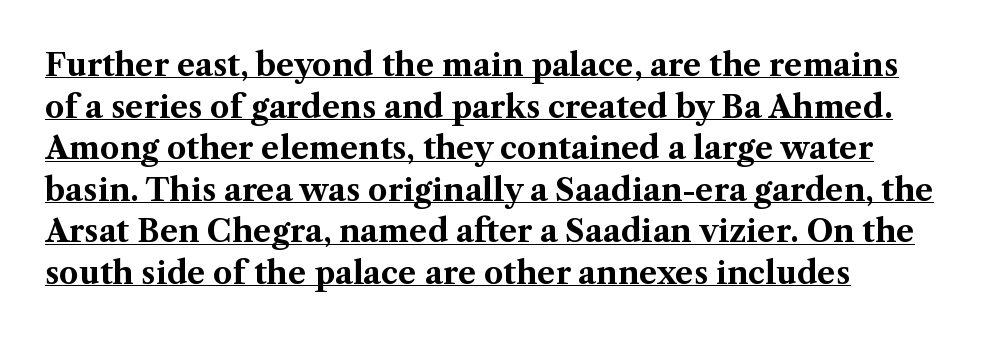
Q: Is the text bold? A: Yes.
Q: Is the text italic (slanted)? A: No, it is upright.
Q: Is the typeface a serif or a sans-serif typeface? A: Serif.
Q: Is the text underlined? A: Yes.
Q: Is the spacing between letters normal or unusually wide? A: Normal.
Q: Is the spacing between lines tight, normal or loose? A: Normal.
Q: Width (condensed, normal, or wide)? A: Normal.
Q: Stroke contrast? A: Medium.
Q: x-height? A: Medium.
Q: Monospaced? A: No.
